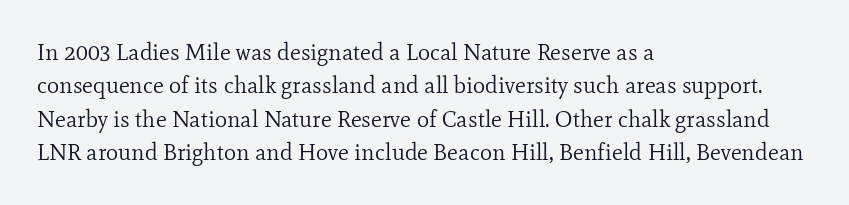
Q: Is the text bold? A: No.
Q: Is the text italic (slanted)? A: No, it is upright.
Q: Is the text underlined? A: No.
Q: How is the paragraph aligned? A: Left-aligned.
Q: Is the spacing between letters normal or unusually wide? A: Normal.
Q: Is the spacing between lines tight, normal or loose? A: Normal.
